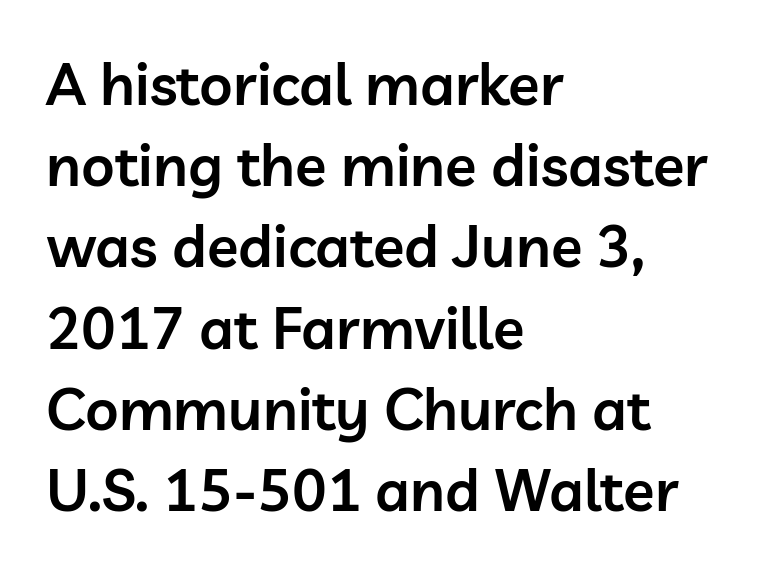
{"serif": "no", "italic": "no", "bold": "semi", "weight": "semibold", "width": "normal", "stroke_contrast": "low", "x_height": "medium", "monospaced": "no", "underline": "no", "align": "left", "line_spacing": "normal", "line_spacing_ratio": 1.4, "letter_spacing": "normal", "letter_spacing_em": 0.0, "glyph_px": 58}
